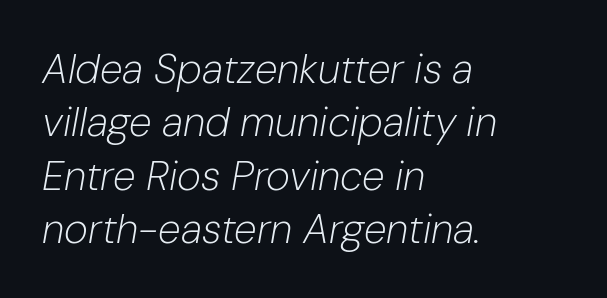
Q: Is the text bold? A: No.
Q: Is the text italic (slanted)? A: Yes, it leans right by about 10 degrees.
Q: Is the text underlined? A: No.
Q: How is the paragraph aligned? A: Left-aligned.
Q: Is the spacing between letters normal or unusually wide? A: Normal.
Q: Is the spacing between lines tight, normal or loose? A: Normal.
Q: Width (condensed, normal, or wide)? A: Normal.
Q: Stroke contrast? A: Low.
Q: x-height? A: Medium.
Q: Monospaced? A: No.
